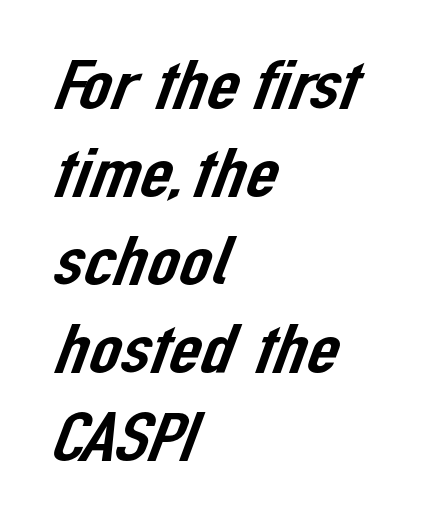
{"serif": "no", "width": "normal", "stroke_contrast": "low", "x_height": "medium", "monospaced": "no", "underline": "no", "align": "left", "line_spacing_ratio": 1.24, "letter_spacing": "normal", "letter_spacing_em": 0.0, "glyph_px": 71}
